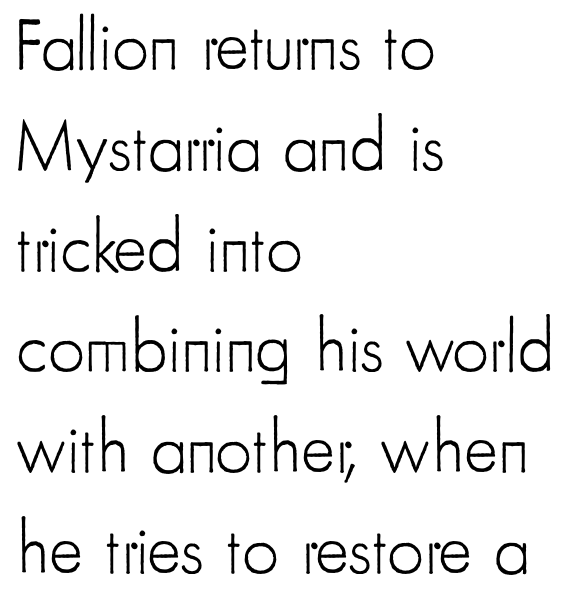
Beneath every word, the page is bare. The letters advance in unequal steps, a hallmark of proportional type. The font sits on the lighter half of the weight spectrum, regular included. A student would call this left alignment; a typographer would say flush left, rag right.
